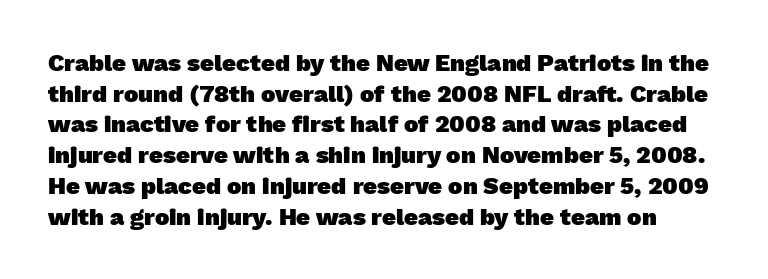
Q: Is the text bold? A: Yes.
Q: Is the text underlined? A: No.
Q: Is the spacing between letters normal or unusually wide? A: Normal.
Q: Is the spacing between lines tight, normal or loose? A: Normal.
